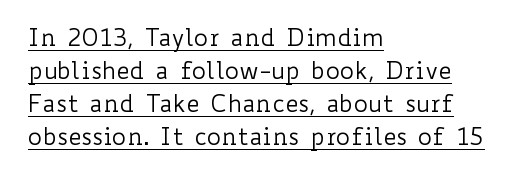
The image shows 24 px text type, upright; set left-aligned, normal line spacing (1.38x), normal letter spacing, underlined.
